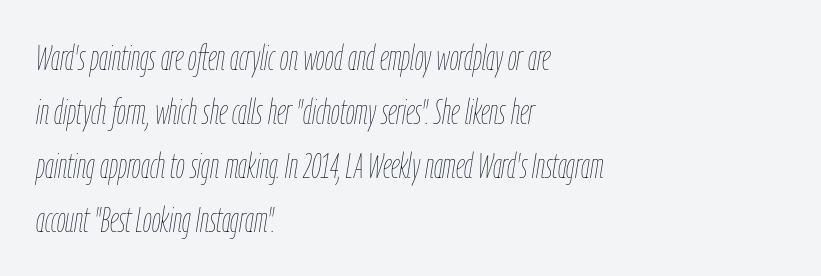
{"italic": "yes", "lean": "right", "slant_degrees": 9, "bold": "no", "weight": "thin", "width": "condensed", "stroke_contrast": "low", "x_height": "medium", "monospaced": "no", "underline": "no", "align": "left", "line_spacing": "normal", "line_spacing_ratio": 1.54, "letter_spacing": "normal", "letter_spacing_em": 0.0, "glyph_px": 35}
